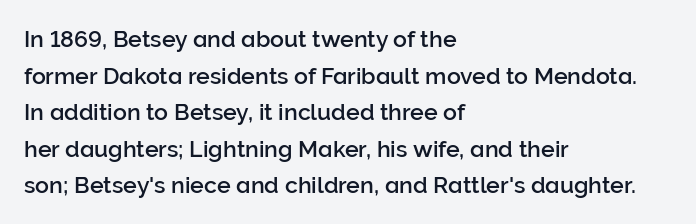
Q: Is the text italic (slanted)? A: No, it is upright.
Q: Is the text underlined? A: No.
Q: How is the paragraph aligned? A: Left-aligned.
Q: Is the spacing between letters normal or unusually wide? A: Normal.
Q: Is the spacing between lines tight, normal or loose? A: Normal.
